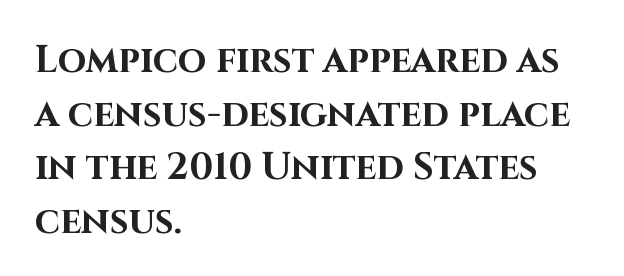
Students, this is bold: see how much ink each stroke carries. Regular leading. You could not count columns in this text — the font is proportionally spaced. Does the lettering tilt? It doesn't — this is upright.
